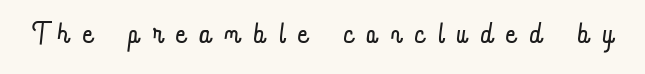
Q: Is the text bold? A: No.
Q: Is the text underlined? A: No.
Q: Is the spacing between letters normal or unusually wide? A: Unusually wide.
Q: Width (condensed, normal, or wide)? A: Condensed.
Q: Stroke contrast? A: Low.
Q: x-height? A: Small.
Q: Monospaced? A: No.
